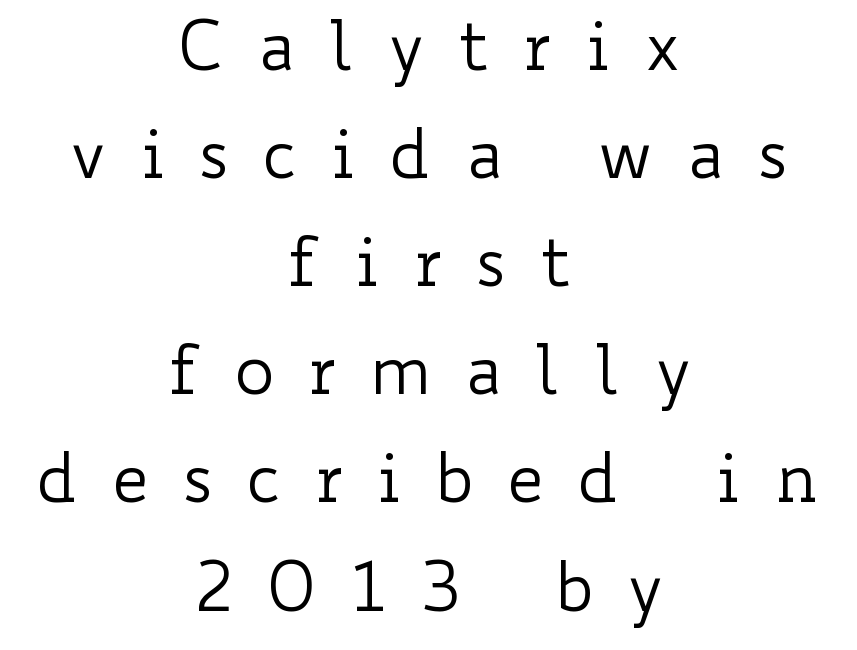
Q: Is the text bold? A: No.
Q: Is the text italic (slanted)? A: No, it is upright.
Q: Is the text underlined? A: No.
Q: How is the paragraph aligned? A: Centered.
Q: Is the spacing between letters normal or unusually wide? A: Unusually wide.
Q: Is the spacing between lines tight, normal or loose? A: Normal.
Q: Width (condensed, normal, or wide)? A: Wide.
Q: Stroke contrast? A: Low.
Q: x-height? A: Small.
Q: Monospaced? A: No.
